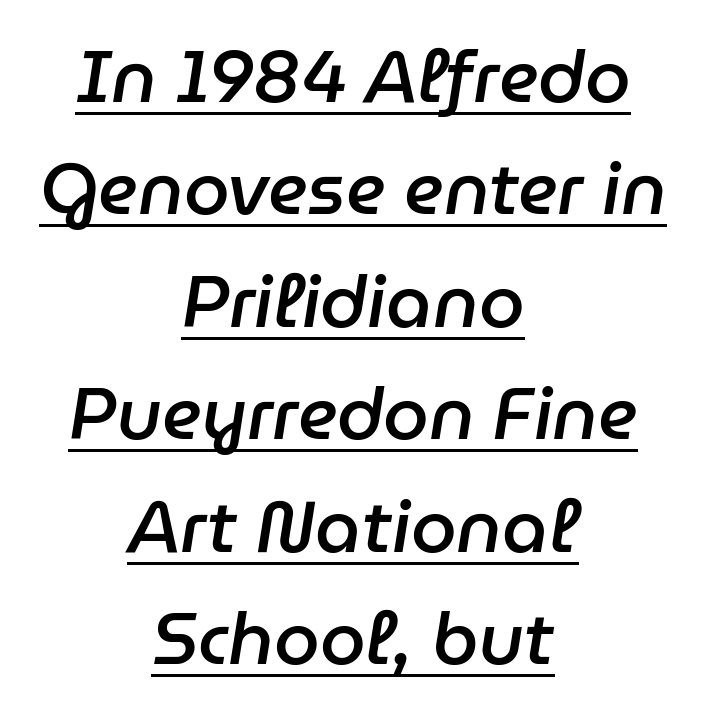
Q: Is the text bold? A: Semi-bold.
Q: Is the text italic (slanted)? A: Yes, it leans right by about 9 degrees.
Q: Is the text underlined? A: Yes.
Q: How is the paragraph aligned? A: Centered.
Q: Is the spacing between letters normal or unusually wide? A: Normal.
Q: Is the spacing between lines tight, normal or loose? A: Normal.
Q: Width (condensed, normal, or wide)? A: Normal.
Q: Stroke contrast? A: Low.
Q: x-height? A: Medium.
Q: Monospaced? A: No.
